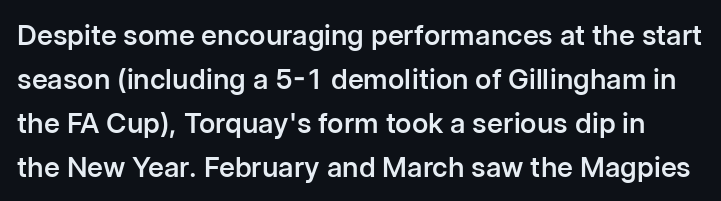
Q: Is the text bold? A: Semi-bold.
Q: Is the text italic (slanted)? A: No, it is upright.
Q: Is the typeface a serif or a sans-serif typeface? A: Sans-serif.
Q: Is the text underlined? A: No.
Q: Is the spacing between letters normal or unusually wide? A: Normal.
Q: Is the spacing between lines tight, normal or loose? A: Normal.
Q: Width (condensed, normal, or wide)? A: Normal.
Q: Stroke contrast? A: Low.
Q: x-height? A: Medium.
Q: Monospaced? A: No.
